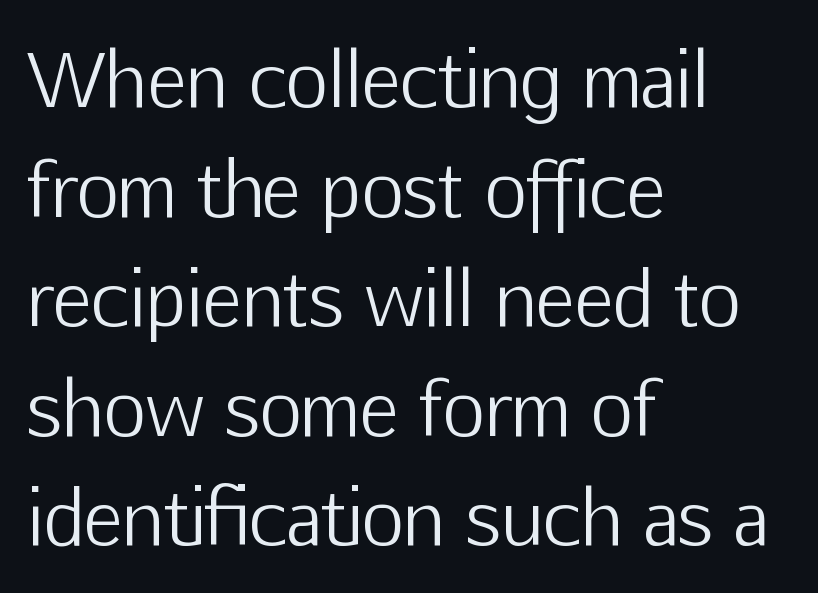
{"serif": "no", "italic": "no", "bold": "no", "weight": "light", "width": "normal", "stroke_contrast": "low", "x_height": "medium", "monospaced": "no", "underline": "no", "align": "left", "line_spacing": "normal", "line_spacing_ratio": 1.48, "letter_spacing": "normal", "letter_spacing_em": 0.0, "glyph_px": 74}
